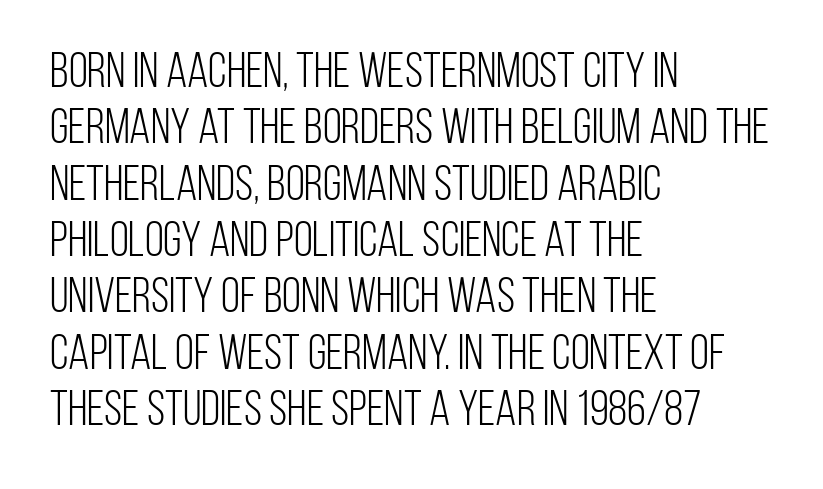
Unmarked baselines from the first word to the last. Examine the stroke ends and you'll find no serifs. Italic? Not at all — the glyphs are vertical. What stands out about the letter spacing? Nothing — it is the standard amount. No extra ink here — the face is not bold.
